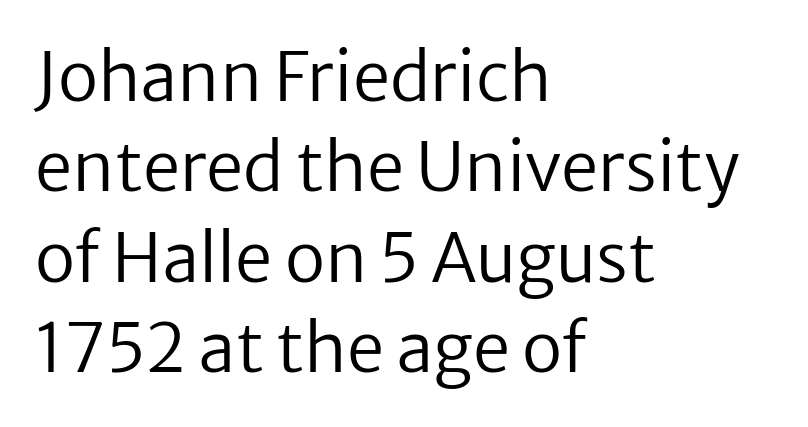
{"serif": "no", "italic": "no", "bold": "no", "weight": "regular", "width": "normal", "stroke_contrast": "low", "x_height": "medium", "monospaced": "no", "underline": "no", "align": "left", "line_spacing": "normal", "line_spacing_ratio": 1.35, "letter_spacing": "normal", "letter_spacing_em": 0.0, "glyph_px": 67}
